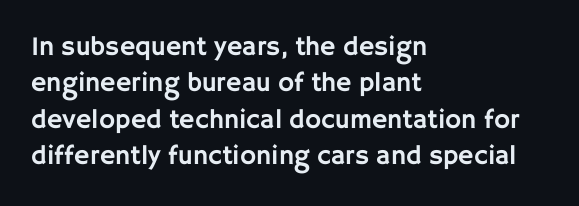
{"italic": "no", "underline": "no", "align": "left", "line_spacing": "normal", "line_spacing_ratio": 1.35, "letter_spacing": "normal", "letter_spacing_em": 0.0, "glyph_px": 27}
